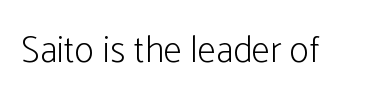
The image shows 37 px light, condensed sans-serif type, upright; set normal letter spacing, not underlined; low stroke contrast and a medium x-height.
